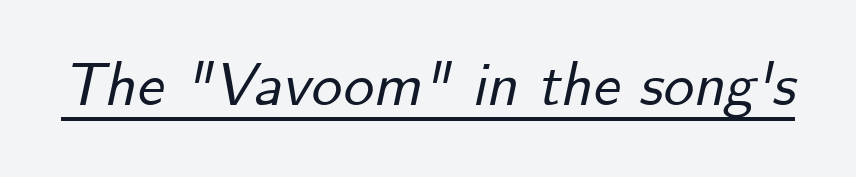
The image shows 61 px text type, italic (leaning right); set normal letter spacing, underlined; low stroke contrast and a small x-height.
